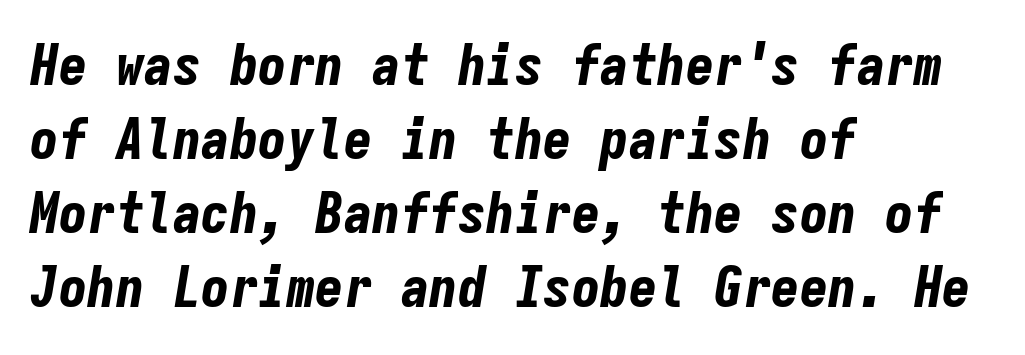
The image shows 57 px bold, condensed type, italic (leaning right), monospaced; set left-aligned, normal line spacing (1.3x), normal letter spacing, not underlined; low stroke contrast and a medium x-height.
